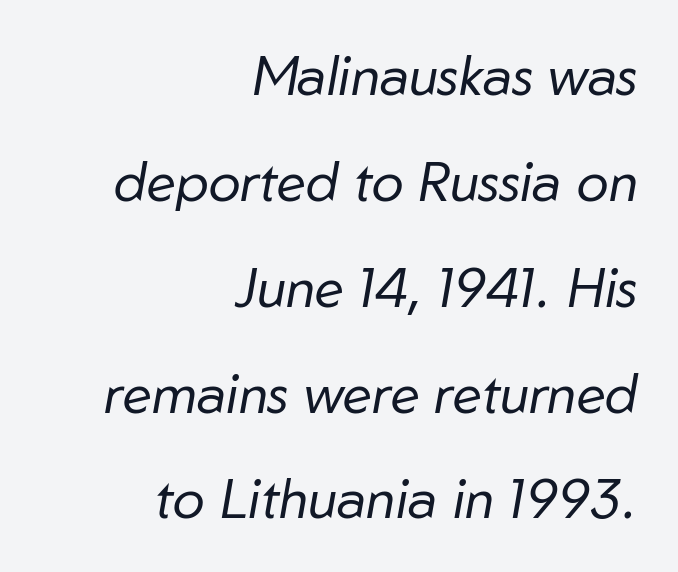
The image shows 54 px regular-weight type, italic (leaning right); set right-aligned, loose line spacing (1.96x), normal letter spacing, not underlined; low stroke contrast and a medium x-height.
